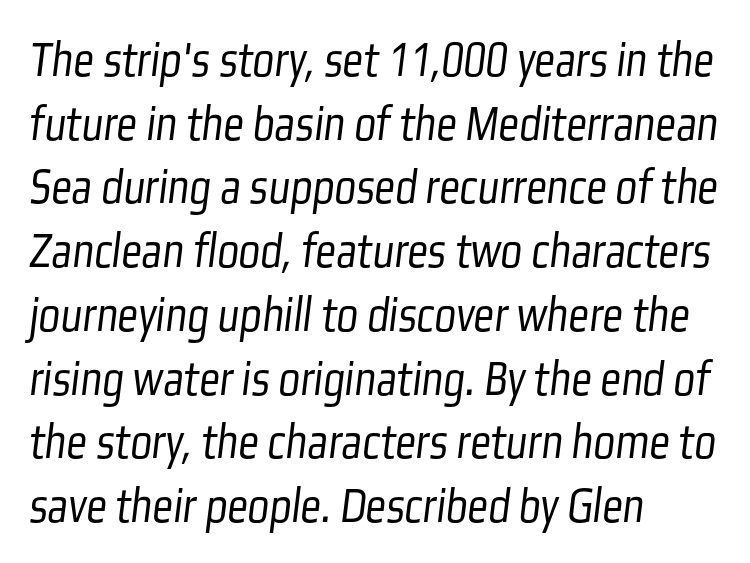
The image shows 51 px light, condensed sans-serif type; set left-aligned, normal line spacing (1.25x), normal letter spacing, not underlined; low stroke contrast and a medium x-height.
